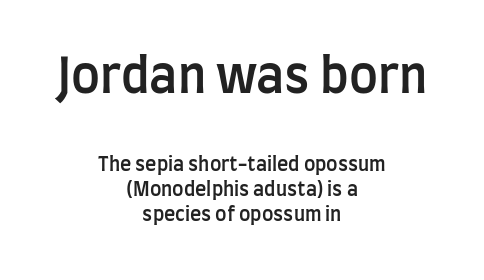
The passage shown begins with its larger block and ends with its smaller one. This sample is center-justified, so both line endings float freely. Nope, no serifs anywhere on these letters. Caption: standard tracking, unaltered. Line spacing here is normal.
